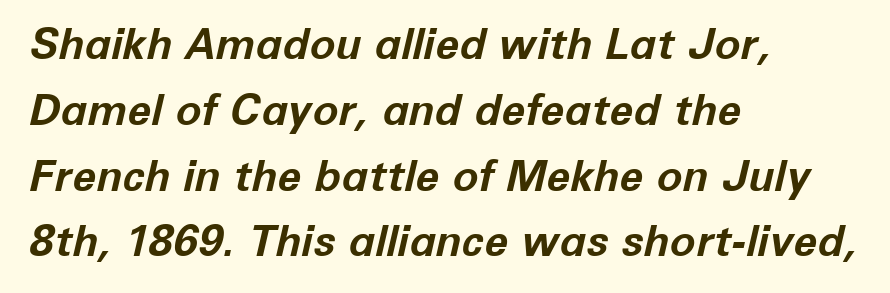
The face used here has the dense, thick strokes of a bold. A typesetter would call this proportional, since set widths differ per character. Slanted lettering throughout. Each line starts at the same left margin while the right side varies.
